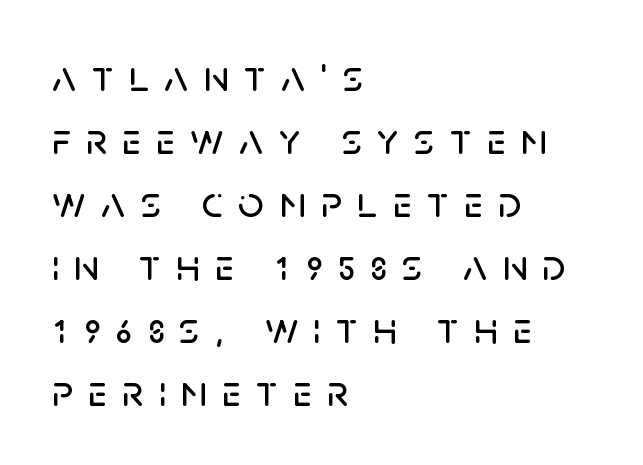
The image shows 45 px sans-serif type, upright; set left-aligned, normal line spacing (1.4x), unusually wide letter spacing (+0.34 em), not underlined; low stroke contrast and a large x-height.
